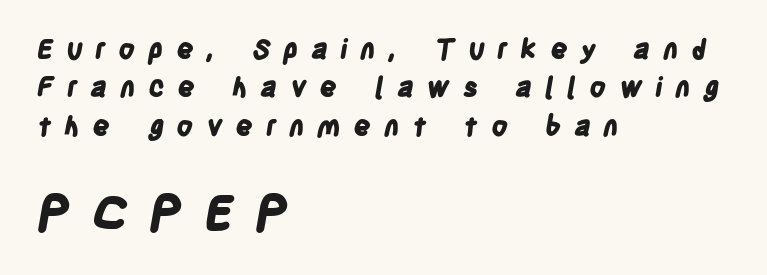
The image shows 48 px bold, condensed sans-serif type; set left-aligned, normal line spacing (1.42x), unusually wide letter spacing (+0.47 em), not underlined; the second (bottom) block is 1.78x larger; low stroke contrast and a large x-height.
